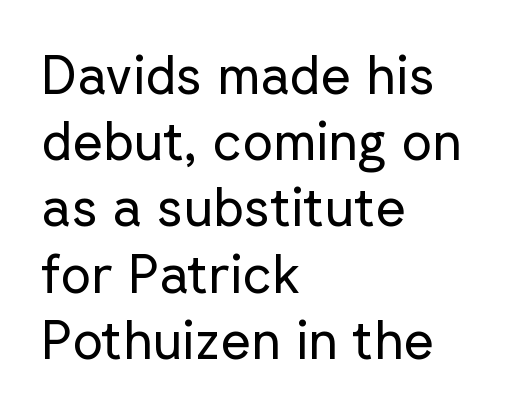
{"serif": "no", "italic": "no", "bold": "no", "weight": "regular", "width": "normal", "stroke_contrast": "low", "x_height": "medium", "monospaced": "no", "underline": "no", "align": "left", "line_spacing": "normal", "line_spacing_ratio": 1.25, "letter_spacing": "normal", "letter_spacing_em": 0.0, "glyph_px": 53}
